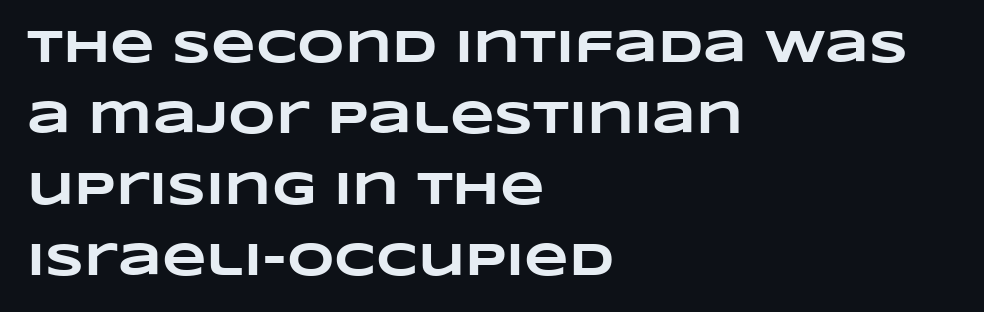
The image shows 46 px heavy, wide type; set left-aligned, normal line spacing (1.54x), normal letter spacing, not underlined; low stroke contrast and a large x-height.
